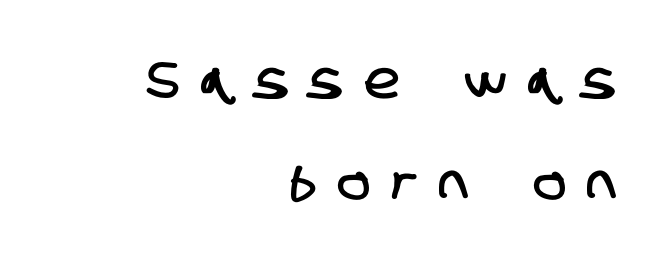
Q: Is the typeface a serif or a sans-serif typeface? A: Sans-serif.
Q: Is the text underlined? A: No.
Q: How is the paragraph aligned? A: Right-aligned.
Q: Is the spacing between letters normal or unusually wide? A: Unusually wide.
Q: Is the spacing between lines tight, normal or loose? A: Loose.
Q: Width (condensed, normal, or wide)? A: Condensed.
Q: Stroke contrast? A: Low.
Q: x-height? A: Large.
Q: Monospaced? A: No.
